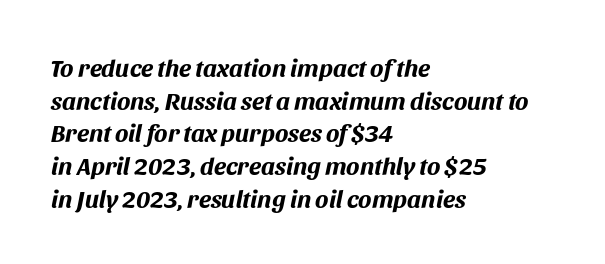
The image shows 25 px bold type, italic (leaning right); set left-aligned, normal line spacing (1.31x), normal letter spacing, not underlined.
